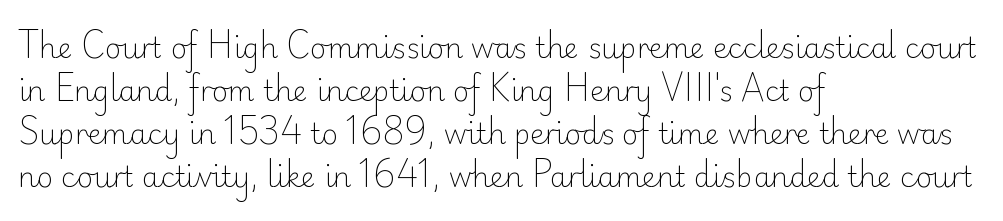
The glyphs in this specimen are sans serif. Vertical strokes here are truly vertical. The rendering keeps characters at their native spacing. The ragged edge is on the right, which tells us the setting is flush left.
